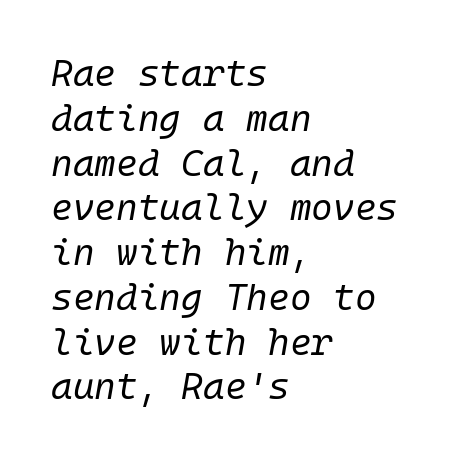
In terms of posture, this sample is oblique. Characters follow at the spacing the type designer built in. Leftover space on each line is placed entirely after the last word. Counters stay open thanks to moderate or lighter strokes. The string is rendered with underlining switched off.
